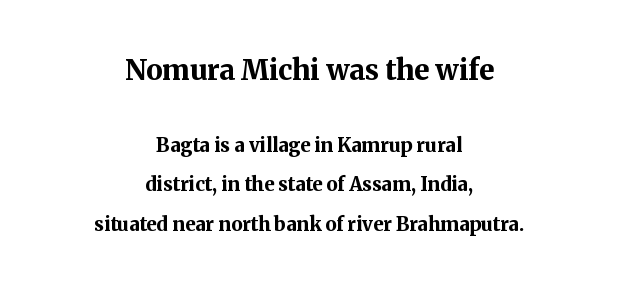
How are the letters spaced? Ordinarily, with no added tracking. Quick note: underline off. If you folded the block vertically in half, each line would mirror itself in length. Block one is the big one; block two sits smaller underneath.
